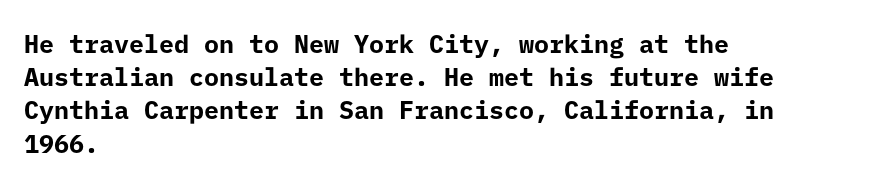
Q: Is the text bold? A: Yes.
Q: Is the text italic (slanted)? A: No, it is upright.
Q: Is the text underlined? A: No.
Q: How is the paragraph aligned? A: Left-aligned.
Q: Is the spacing between letters normal or unusually wide? A: Normal.
Q: Is the spacing between lines tight, normal or loose? A: Normal.
